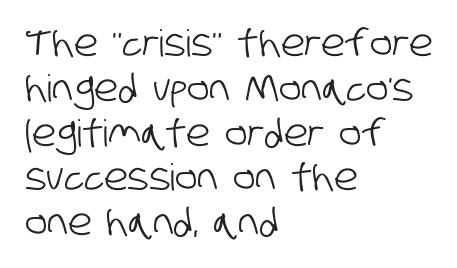
Q: Is the typeface a serif or a sans-serif typeface? A: Sans-serif.
Q: Is the text underlined? A: No.
Q: How is the paragraph aligned? A: Left-aligned.
Q: Is the spacing between letters normal or unusually wide? A: Normal.
Q: Width (condensed, normal, or wide)? A: Condensed.
Q: Stroke contrast? A: Low.
Q: x-height? A: Large.
Q: Monospaced? A: No.
